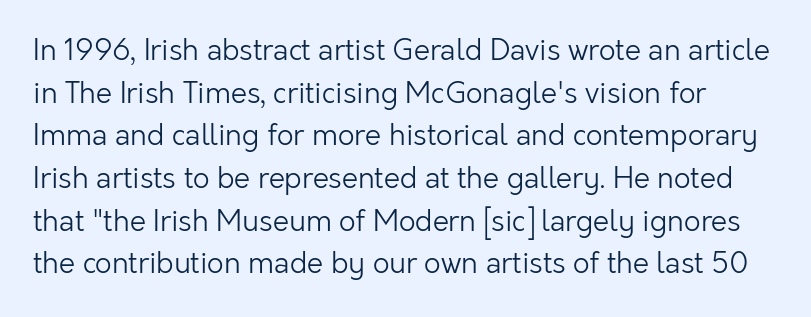
Q: Is the text bold? A: No.
Q: Is the text italic (slanted)? A: No, it is upright.
Q: Is the typeface a serif or a sans-serif typeface? A: Sans-serif.
Q: Is the text underlined? A: No.
Q: Is the spacing between letters normal or unusually wide? A: Normal.
Q: Is the spacing between lines tight, normal or loose? A: Normal.
Q: Width (condensed, normal, or wide)? A: Normal.
Q: Stroke contrast? A: Low.
Q: x-height? A: Medium.
Q: Monospaced? A: No.
